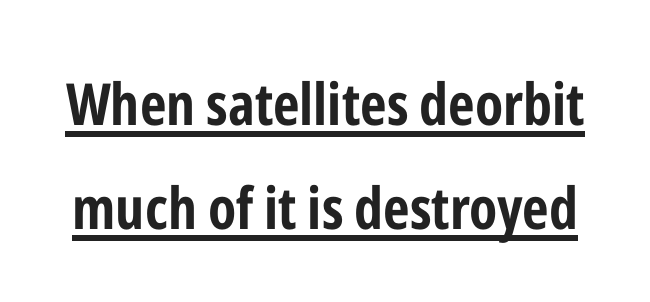
The image shows 58 px bold, condensed sans-serif type, upright; set line spacing 1.79x, normal letter spacing, underlined; low stroke contrast and a medium x-height.
